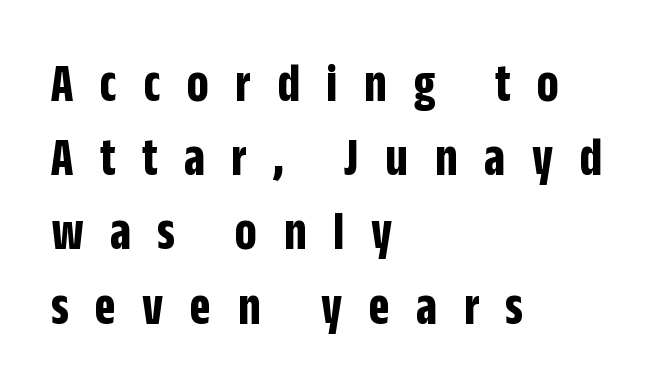
Q: Is the text bold? A: Yes.
Q: Is the text italic (slanted)? A: No, it is upright.
Q: Is the typeface a serif or a sans-serif typeface? A: Sans-serif.
Q: Is the text underlined? A: No.
Q: How is the paragraph aligned? A: Left-aligned.
Q: Is the spacing between letters normal or unusually wide? A: Unusually wide.
Q: Is the spacing between lines tight, normal or loose? A: Normal.
Q: Width (condensed, normal, or wide)? A: Condensed.
Q: Stroke contrast? A: Low.
Q: x-height? A: Large.
Q: Monospaced? A: No.
